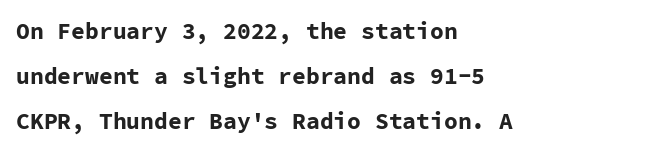
Lines of text with bare space underneath. A typesetter would call this zero additional tracking. The passage shown is emphatically bold. This sample is left-justified, so line endings fall wherever the words run out.
